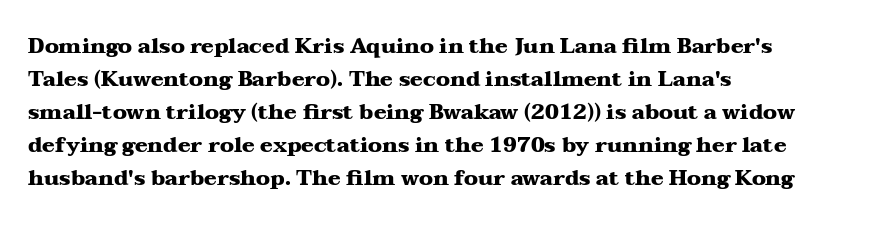
The sample has been set heavy, in full bold. Any mark beneath the type? The region is blank. The ragged edge is on the right, which tells us the setting is flush left. This sample uses plain, unmodified letter spacing. Posture: vertical. Does the leading feel generous? No, just average.
